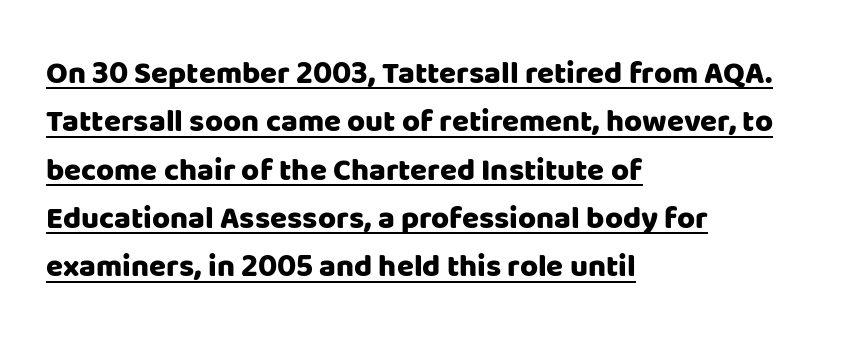
The image shows 31 px heavy sans-serif type, upright; set left-aligned, normal line spacing (1.56x), normal letter spacing, underlined; low stroke contrast and a large x-height.
